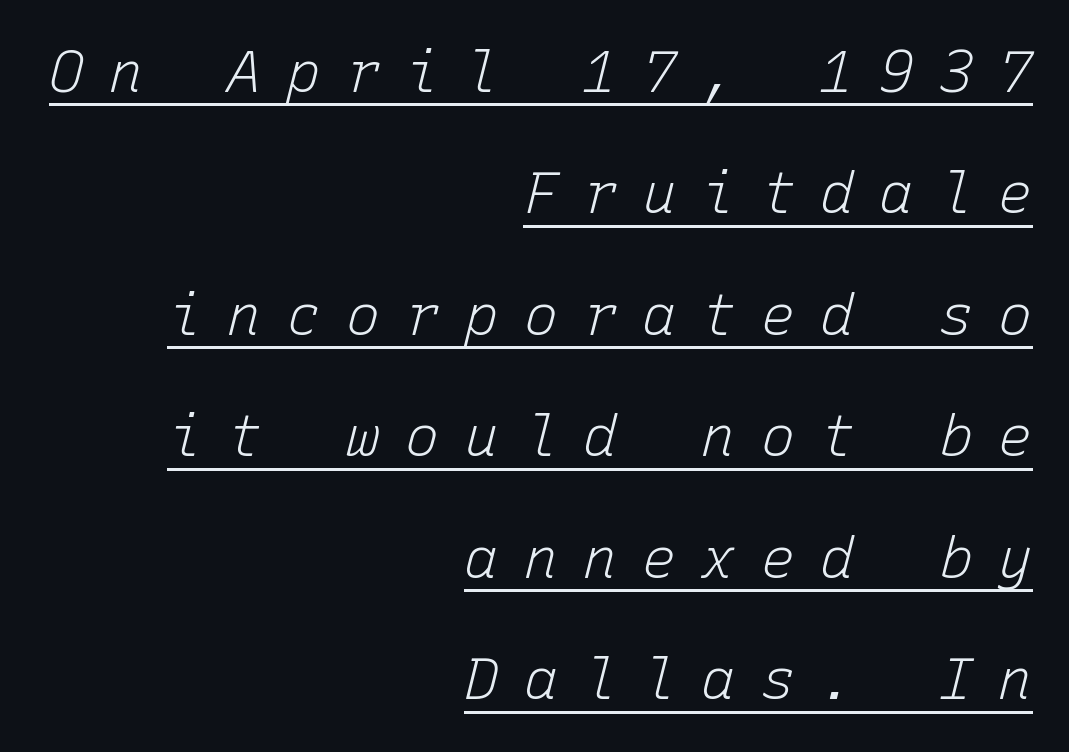
Check the space under the baseline: a stroke is drawn there. Students, note that the glyphs here are deliberately spaced far apart. Weight class: somewhere from thin through regular. The paragraph has a hard right edge and a soft left edge. Airy leading.
